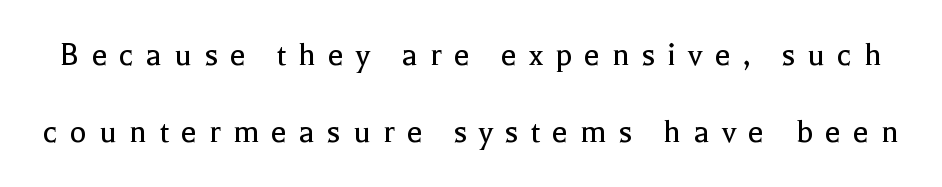
Q: Is the text bold? A: No.
Q: Is the text italic (slanted)? A: No, it is upright.
Q: Is the typeface a serif or a sans-serif typeface? A: Serif.
Q: Is the text underlined? A: No.
Q: Is the spacing between letters normal or unusually wide? A: Unusually wide.
Q: Is the spacing between lines tight, normal or loose? A: Loose.
Q: Width (condensed, normal, or wide)? A: Normal.
Q: x-height? A: Medium.
Q: Monospaced? A: No.
